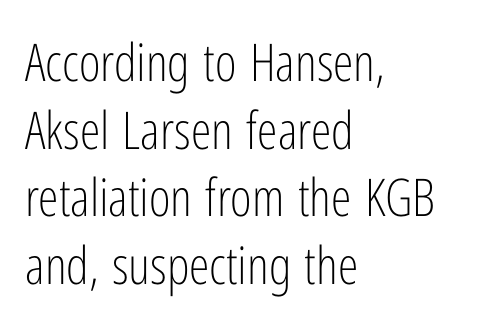
Q: Is the text bold? A: No.
Q: Is the text italic (slanted)? A: No, it is upright.
Q: Is the typeface a serif or a sans-serif typeface? A: Sans-serif.
Q: Is the text underlined? A: No.
Q: How is the paragraph aligned? A: Left-aligned.
Q: Is the spacing between letters normal or unusually wide? A: Normal.
Q: Is the spacing between lines tight, normal or loose? A: Normal.
Q: Width (condensed, normal, or wide)? A: Condensed.
Q: Stroke contrast? A: Low.
Q: x-height? A: Medium.
Q: Monospaced? A: No.
